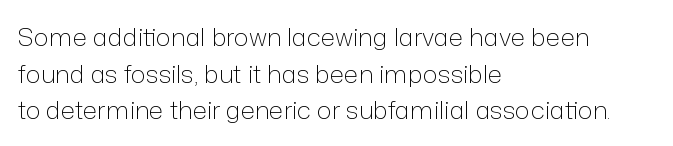
Weight: in the light-to-regular range. In CSS terms this would be text-align: left. The letters stand straight up with perfectly vertical stems. Each new line begins a customary step beneath the previous one. Characters follow at the spacing the type designer built in.
